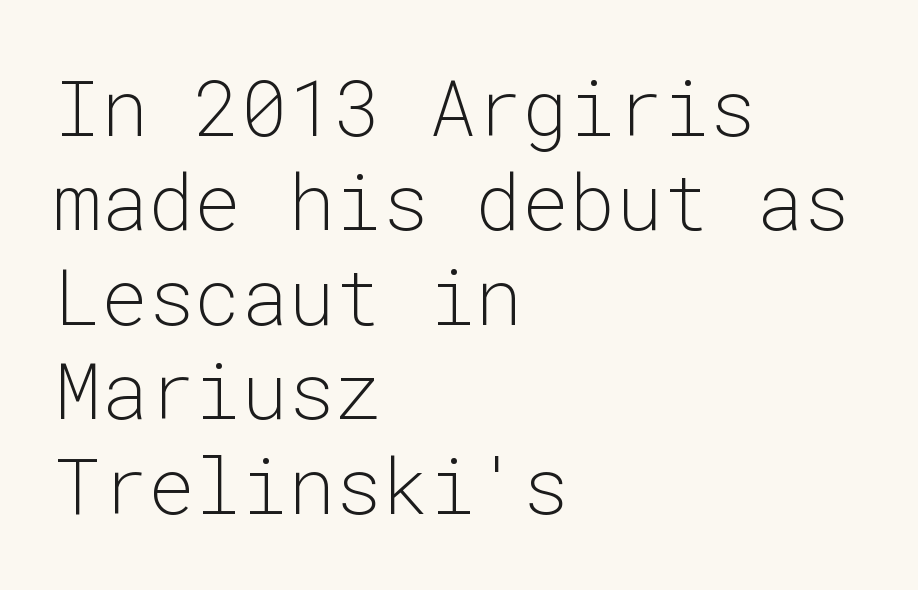
The image shows 78 px light sans-serif type, upright, monospaced; set left-aligned, line spacing 1.21x, normal letter spacing, not underlined; low stroke contrast and a medium x-height.
